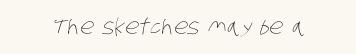
{"bold": "no", "underline": "no", "letter_spacing": "normal", "letter_spacing_em": 0.0, "glyph_px": 21}
